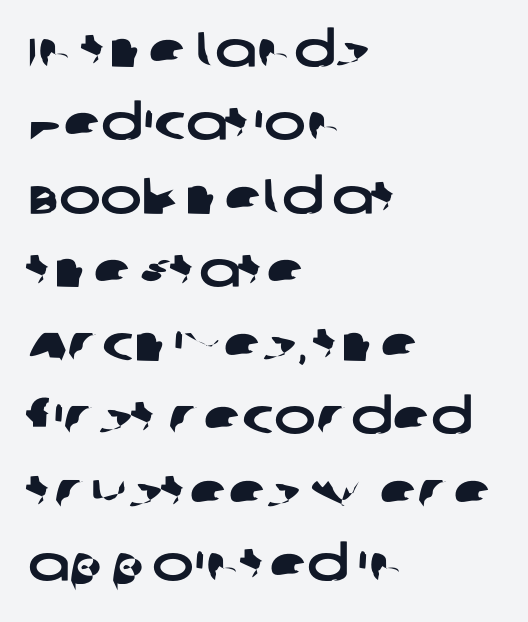
No feet cap the strokes, marking this as sans-serif type. The type is set solid horizontally, with unmodified tracking. Students, observe: this is what conventionally led text looks like. The face used here is proportionally spaced, like ordinary book or web type.
